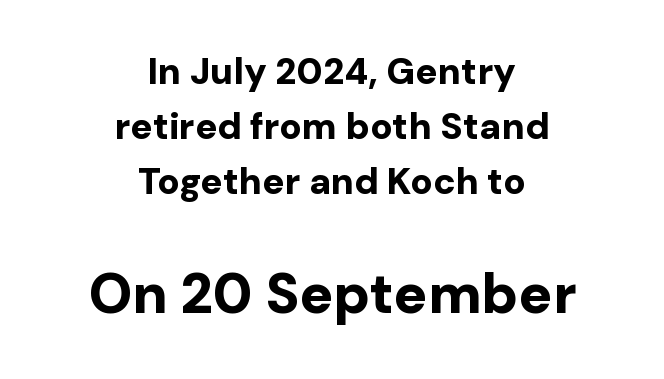
The image shows 56 px bold sans-serif type, upright; set centered, normal line spacing (1.49x), normal letter spacing, not underlined; the second (bottom) block is 1.51x larger; low stroke contrast and a medium x-height.
